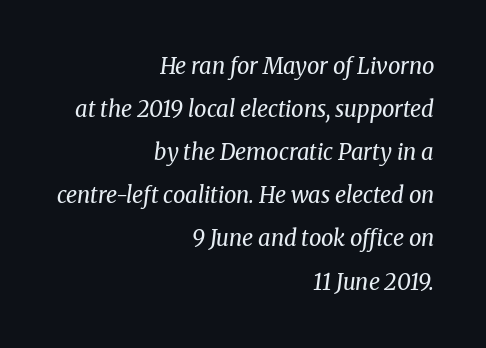
{"italic": "yes", "lean": "right", "slant_degrees": 8, "bold": "no", "underline": "no", "align": "right", "line_spacing": "loose", "line_spacing_ratio": 1.96, "letter_spacing": "normal", "letter_spacing_em": 0.0, "glyph_px": 22}
